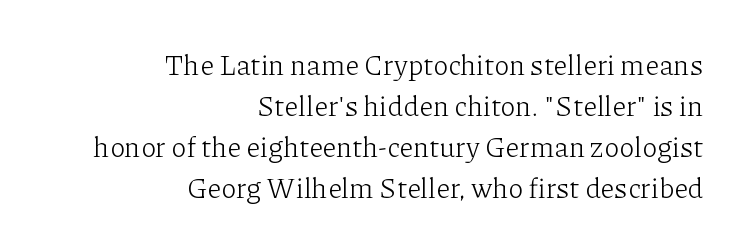
Reading down the column, the eye jumps a familiar distance to each next line. The paragraph has a hard right edge and a soft left edge. On a weight scale, this lands at 450 or below. Type without underlining. Does the type have serifs? Yes, each stem ends in a small foot.
